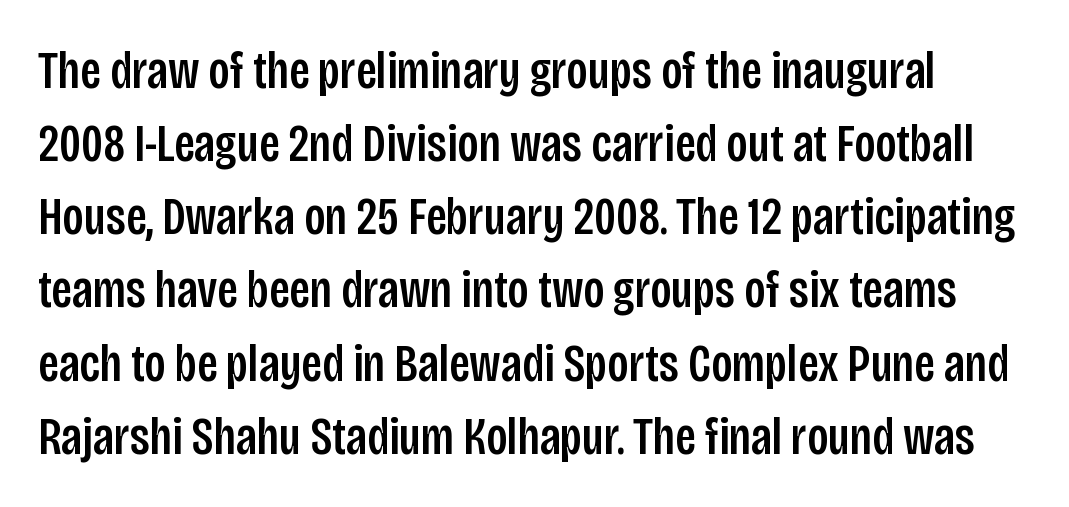
Q: Is the text italic (slanted)? A: No, it is upright.
Q: Is the typeface a serif or a sans-serif typeface? A: Sans-serif.
Q: Is the text underlined? A: No.
Q: Is the spacing between letters normal or unusually wide? A: Normal.
Q: Is the spacing between lines tight, normal or loose? A: Normal.
Q: Width (condensed, normal, or wide)? A: Condensed.
Q: Stroke contrast? A: Low.
Q: x-height? A: Large.
Q: Monospaced? A: No.
